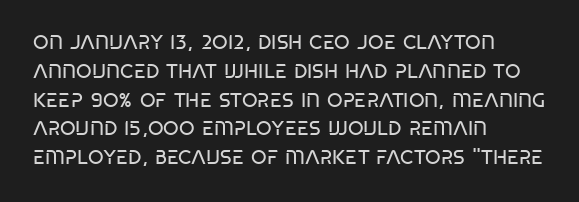
The image shows 20 px text type, upright; set left-aligned, normal line spacing (1.44x), normal letter spacing, not underlined.
